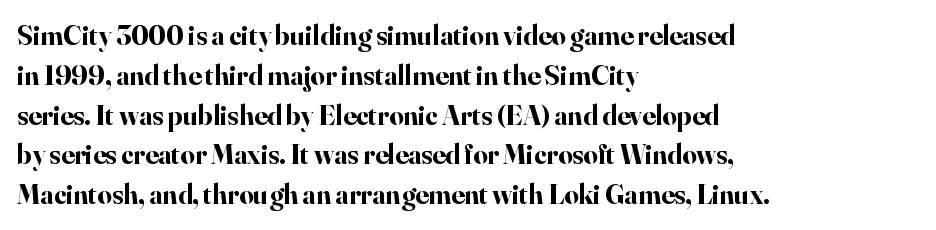
{"serif": "yes", "italic": "no", "bold": "yes", "weight": "bold", "width": "normal", "stroke_contrast": "high", "x_height": "small", "monospaced": "no", "underline": "no", "align": "left", "line_spacing": "normal", "line_spacing_ratio": 1.42, "letter_spacing": "normal", "letter_spacing_em": 0.0, "glyph_px": 28}
